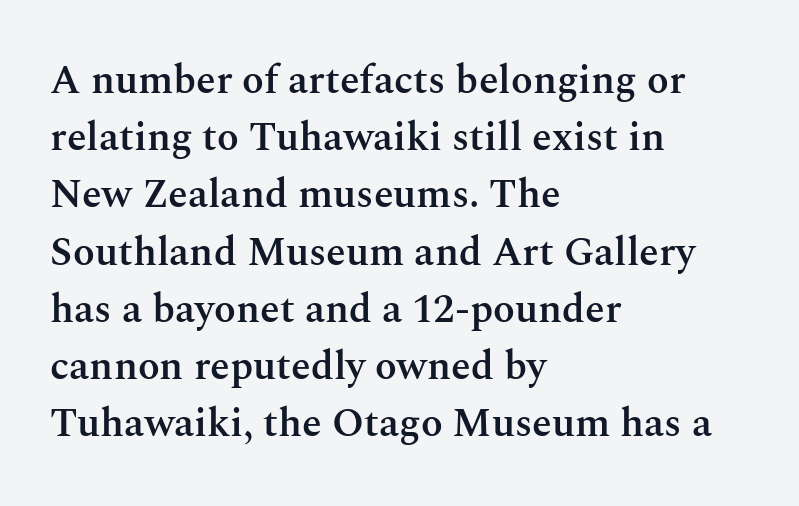
Q: Is the text bold? A: Semi-bold.
Q: Is the text italic (slanted)? A: No, it is upright.
Q: Is the typeface a serif or a sans-serif typeface? A: Serif.
Q: Is the text underlined? A: No.
Q: How is the paragraph aligned? A: Left-aligned.
Q: Is the spacing between letters normal or unusually wide? A: Normal.
Q: Is the spacing between lines tight, normal or loose? A: Normal.
Q: Width (condensed, normal, or wide)? A: Normal.
Q: Stroke contrast? A: Medium.
Q: x-height? A: Medium.
Q: Monospaced? A: No.
